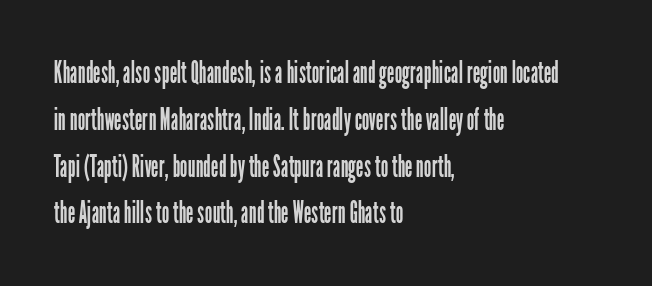
Characters follow at the spacing the type designer built in. Bold? No — there's no thickening of the strokes. In terms of posture, this sample is upright. Note the varied advance widths — an 'i' is clearly narrower than an 'm'. Is there much room between lines? A standard amount, neither cramped nor airy. In terms of letterform style, serifs are entirely absent.
